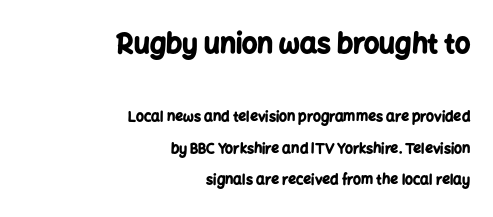
Q: Is the text bold? A: Yes.
Q: Is the text italic (slanted)? A: No, it is upright.
Q: Is the text underlined? A: No.
Q: How is the paragraph aligned? A: Right-aligned.
Q: Is the spacing between letters normal or unusually wide? A: Normal.
Q: Is the spacing between lines tight, normal or loose? A: Loose.
Q: Which block of text is set in a larger size, the first (top) or the second (bottom)? A: The first (top) one.
